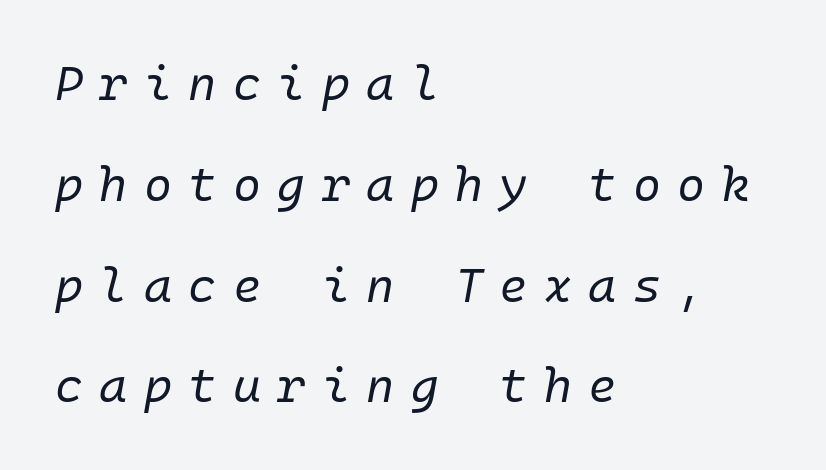
Q: Is the text bold? A: No.
Q: Is the text italic (slanted)? A: Yes, it leans right by about 10 degrees.
Q: Is the text underlined? A: No.
Q: How is the paragraph aligned? A: Left-aligned.
Q: Is the spacing between letters normal or unusually wide? A: Unusually wide.
Q: Is the spacing between lines tight, normal or loose? A: Loose.
Q: Width (condensed, normal, or wide)? A: Normal.
Q: Stroke contrast? A: Low.
Q: x-height? A: Medium.
